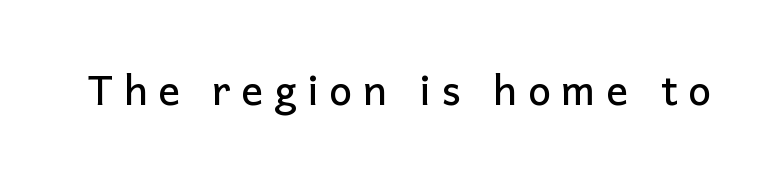
This sample uses a sans-serif face. The face used here is rendered with a markedly widened letterfit. Here the designer chose a conventional face with non-uniform glyph widths. It's the straight-up-and-down kind of type. Descender tails drop into unmarked territory.
